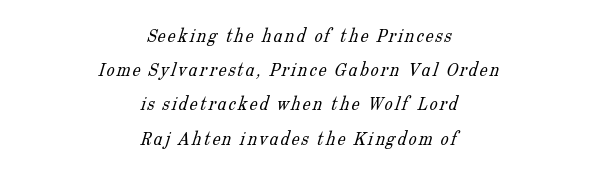
{"bold": "no", "underline": "no", "align": "center", "line_spacing_ratio": 1.71, "glyph_px": 20}
